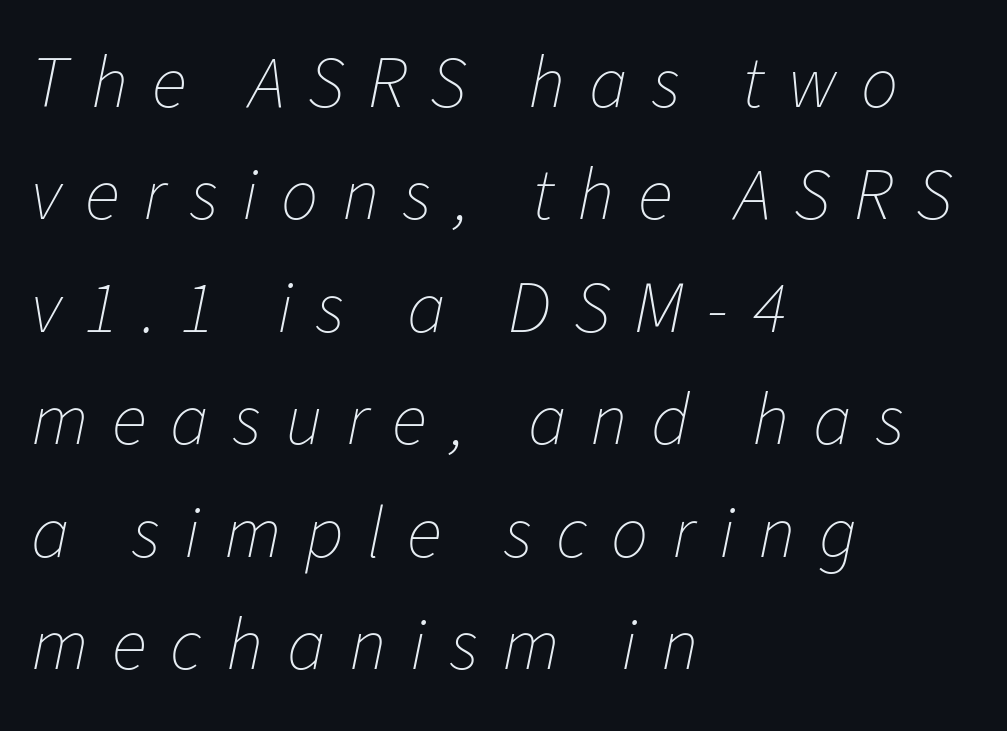
{"italic": "yes", "lean": "right", "slant_degrees": 11, "bold": "no", "weight": "thin", "width": "normal", "stroke_contrast": "low", "x_height": "medium", "monospaced": "no", "underline": "no", "align": "left", "line_spacing": "normal", "line_spacing_ratio": 1.52, "letter_spacing": "wide", "letter_spacing_em": 0.32, "glyph_px": 74}
